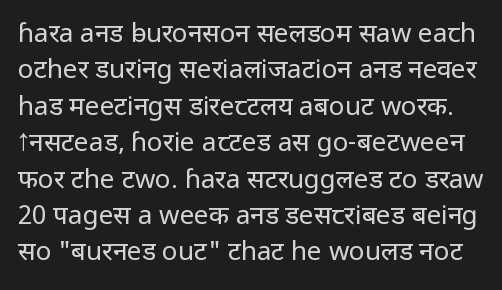
Q: Is the text bold? A: No.
Q: Is the text italic (slanted)? A: No, it is upright.
Q: Is the text underlined? A: No.
Q: Is the spacing between letters normal or unusually wide? A: Normal.
Q: Is the spacing between lines tight, normal or loose? A: Normal.
